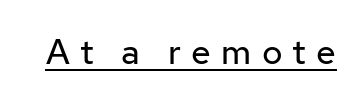
Q: Is the text bold? A: No.
Q: Is the text italic (slanted)? A: No, it is upright.
Q: Is the typeface a serif or a sans-serif typeface? A: Sans-serif.
Q: Is the text underlined? A: Yes.
Q: Is the spacing between letters normal or unusually wide? A: Unusually wide.
Q: Width (condensed, normal, or wide)? A: Normal.
Q: Stroke contrast? A: Low.
Q: x-height? A: Medium.
Q: Monospaced? A: No.
